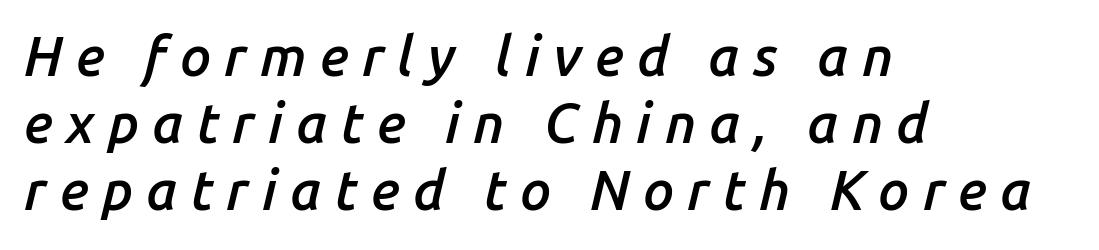
Glance below the letters and you will spot only blank space. Glyph-to-glyph distance is far greater than everyday printed text. Its strokes are somewhat broadened, the hallmark of semibold type. Does the copy run flush right? No — it runs flush left. This sample has the flowing, uneven cadence of proportional lettering.
